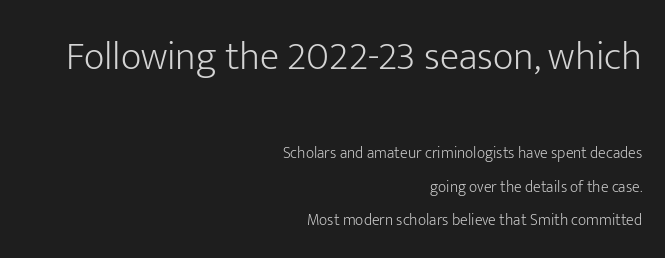
The first block has been scaled up relative to the second. Regarding leading, the lines here are spaced well apart. The words here are not underlined. What kind of face is this? One without serifs — a sans.
